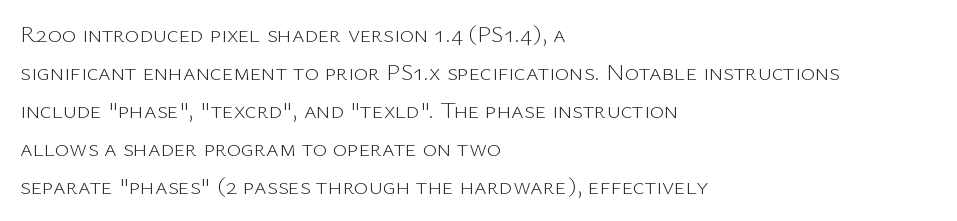
Q: Is the text bold? A: No.
Q: Is the text italic (slanted)? A: No, it is upright.
Q: Is the text underlined? A: No.
Q: How is the paragraph aligned? A: Left-aligned.
Q: Is the spacing between letters normal or unusually wide? A: Normal.
Q: Is the spacing between lines tight, normal or loose? A: Normal.
